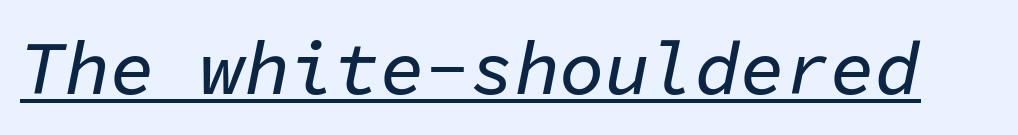
The passage shown is typed in a monospace face where columns stay perfectly aligned. The axis of the letterforms is tilted away from vertical. Students, note that the glyphs here touch the page at normal intervals. Underlining? Definitely there.
